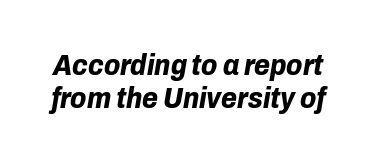
Q: Is the text bold? A: Yes.
Q: Is the text italic (slanted)? A: Yes, it leans right by about 10 degrees.
Q: Is the text underlined? A: No.
Q: Is the spacing between letters normal or unusually wide? A: Normal.
Q: Is the spacing between lines tight, normal or loose? A: Tight.
Q: Width (condensed, normal, or wide)? A: Normal.
Q: Stroke contrast? A: Low.
Q: x-height? A: Medium.
Q: Monospaced? A: No.
